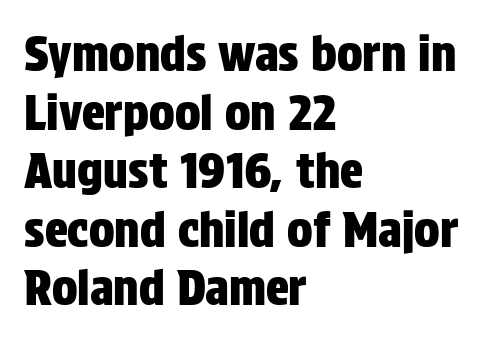
Q: Is the text italic (slanted)? A: No, it is upright.
Q: Is the typeface a serif or a sans-serif typeface? A: Sans-serif.
Q: Is the text underlined? A: No.
Q: How is the paragraph aligned? A: Left-aligned.
Q: Is the spacing between letters normal or unusually wide? A: Normal.
Q: Width (condensed, normal, or wide)? A: Condensed.
Q: Stroke contrast? A: Low.
Q: x-height? A: Large.
Q: Monospaced? A: No.
